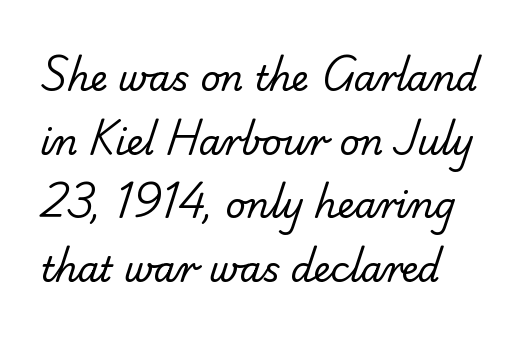
The image shows 35 px regular-weight sans-serif type; set left-aligned, line spacing 1.82x, normal letter spacing, not underlined; low stroke contrast and a small x-height.
